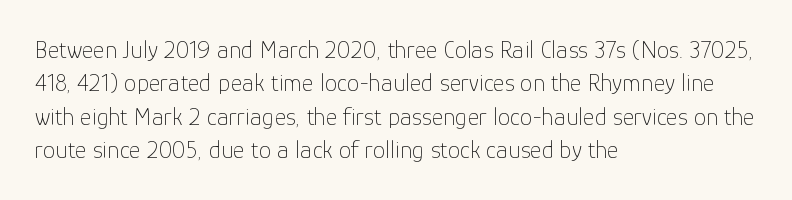
Q: Is the text bold? A: No.
Q: Is the text italic (slanted)? A: No, it is upright.
Q: Is the text underlined? A: No.
Q: How is the paragraph aligned? A: Left-aligned.
Q: Is the spacing between letters normal or unusually wide? A: Normal.
Q: Is the spacing between lines tight, normal or loose? A: Normal.
